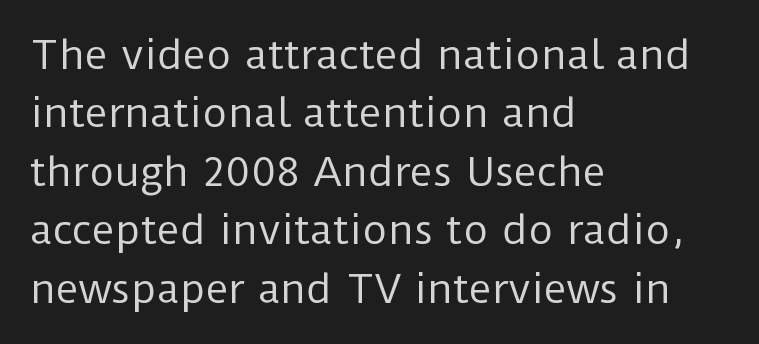
Spacing between characters is what you'd get straight out of the box. Stems and bowls with no extra thickness — not bold. Note the varied advance widths — an 'i' is clearly narrower than an 'm'. The words here are not underlined. Typographically, this falls in the sans-serif category. Horizontal bands of white between lines are of average thickness.
